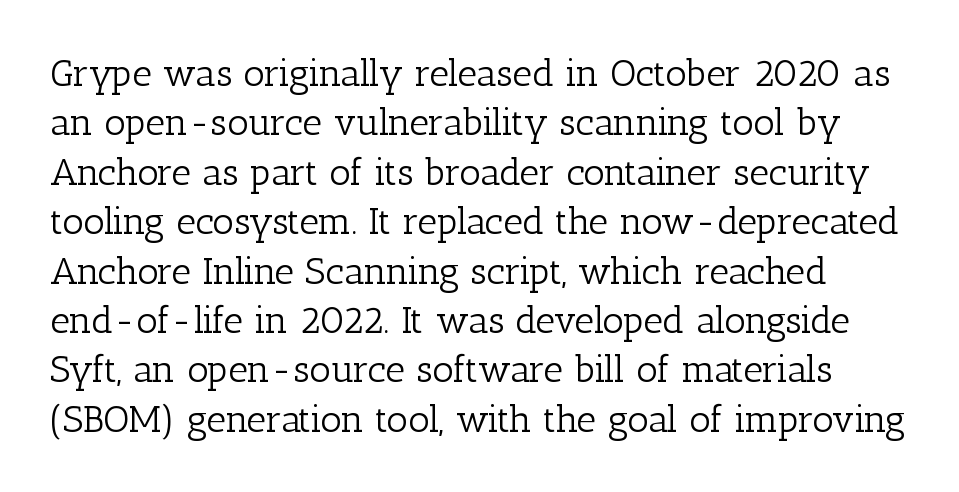
Q: Is the text bold? A: No.
Q: Is the text italic (slanted)? A: No, it is upright.
Q: Is the typeface a serif or a sans-serif typeface? A: Serif.
Q: Is the text underlined? A: No.
Q: Is the spacing between letters normal or unusually wide? A: Normal.
Q: Is the spacing between lines tight, normal or loose? A: Normal.
Q: Width (condensed, normal, or wide)? A: Normal.
Q: Stroke contrast? A: Low.
Q: x-height? A: Medium.
Q: Monospaced? A: No.
